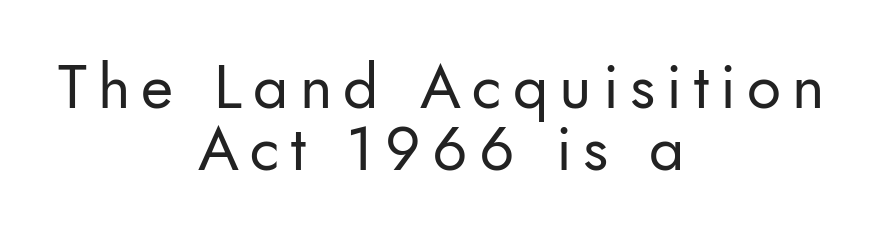
{"serif": "no", "italic": "no", "bold": "no", "weight": "regular", "width": "normal", "stroke_contrast": "low", "x_height": "small", "monospaced": "no", "underline": "no", "align": "center", "line_spacing": "tight", "line_spacing_ratio": 1.0, "glyph_px": 62}
